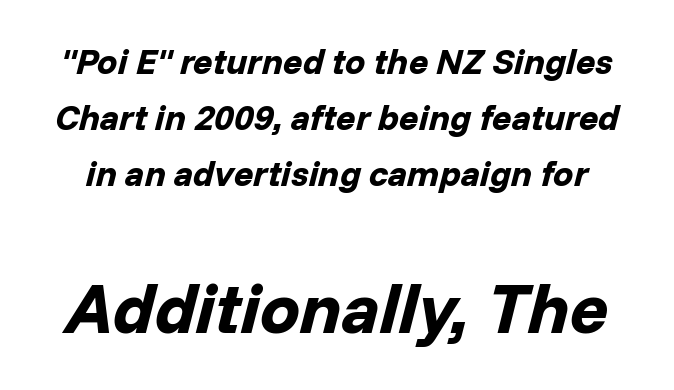
Q: Is the text bold? A: Yes.
Q: Is the text italic (slanted)? A: Yes, it leans right by about 14 degrees.
Q: Is the text underlined? A: No.
Q: Is the spacing between letters normal or unusually wide? A: Normal.
Q: Is the spacing between lines tight, normal or loose? A: Normal.
Q: Which block of text is set in a larger size, the first (top) or the second (bottom)? A: The second (bottom) one.
Q: Width (condensed, normal, or wide)? A: Normal.
Q: Stroke contrast? A: Low.
Q: x-height? A: Medium.
Q: Monospaced? A: No.
